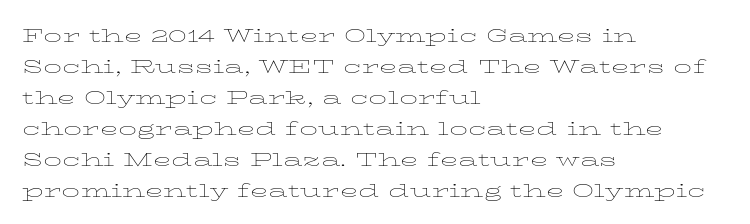
Q: Is the text bold? A: No.
Q: Is the text italic (slanted)? A: No, it is upright.
Q: Is the text underlined? A: No.
Q: How is the paragraph aligned? A: Left-aligned.
Q: Is the spacing between letters normal or unusually wide? A: Normal.
Q: Is the spacing between lines tight, normal or loose? A: Normal.
